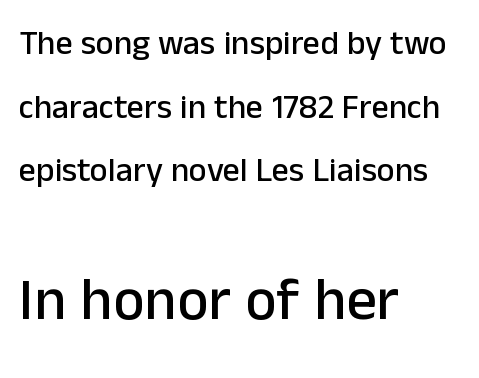
Q: Is the text italic (slanted)? A: No, it is upright.
Q: Is the typeface a serif or a sans-serif typeface? A: Sans-serif.
Q: Is the text underlined? A: No.
Q: How is the paragraph aligned? A: Left-aligned.
Q: Is the spacing between letters normal or unusually wide? A: Normal.
Q: Which block of text is set in a larger size, the first (top) or the second (bottom)? A: The second (bottom) one.
Q: Width (condensed, normal, or wide)? A: Normal.
Q: Stroke contrast? A: Low.
Q: x-height? A: Medium.
Q: Monospaced? A: No.
